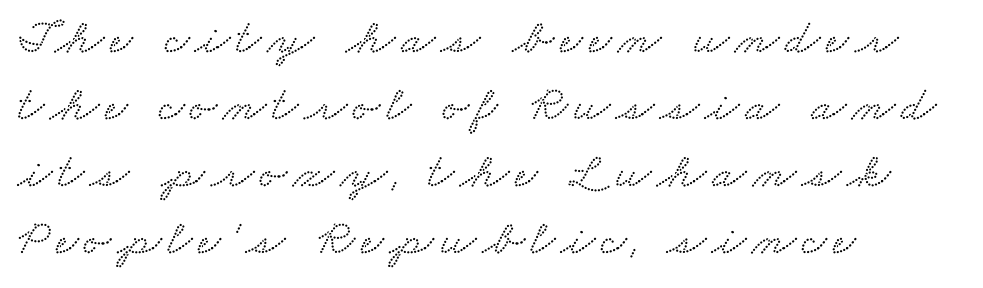
The image shows 50 px wide type; set left-aligned, normal line spacing (1.34x), not underlined; low stroke contrast and a small x-height.
